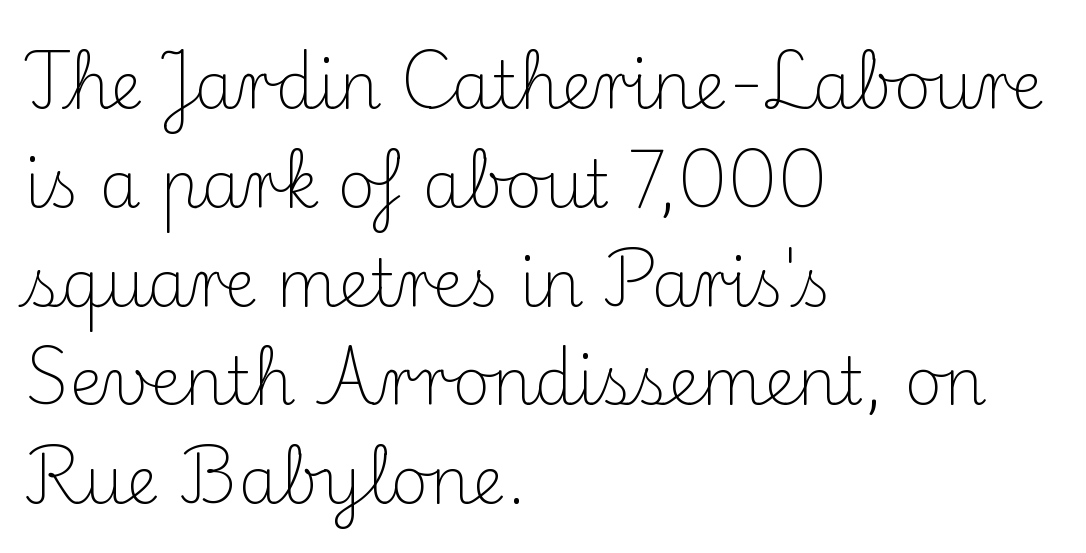
{"serif": "yes", "italic": "no", "bold": "no", "weight": "light", "width": "normal", "stroke_contrast": "medium", "x_height": "small", "monospaced": "no", "underline": "no", "align": "left", "line_spacing": "normal", "line_spacing_ratio": 1.52, "letter_spacing": "normal", "letter_spacing_em": 0.0, "glyph_px": 65}
